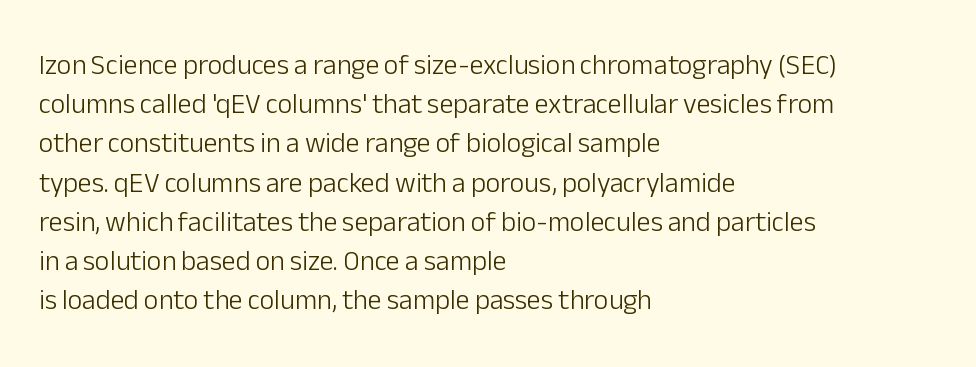
The characters display no serif detailing; their extremities are plain. Quick note: underline off. No italicization has been applied; the sample stays upright. The block of text has a typical density, with ordinary space between rows. The characters are drawn with everyday or finer stroke widths. Nobody touched the tracking dial on this one.
